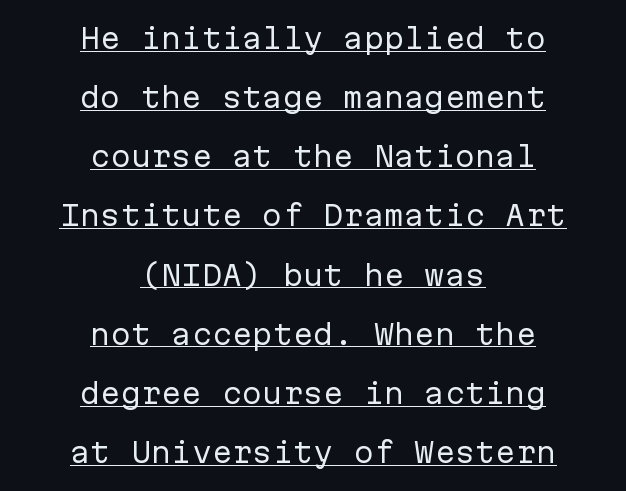
{"italic": "no", "bold": "no", "underline": "yes", "align": "center", "line_spacing": "loose", "line_spacing_ratio": 2.19, "letter_spacing": "normal", "letter_spacing_em": 0.0, "glyph_px": 27}
